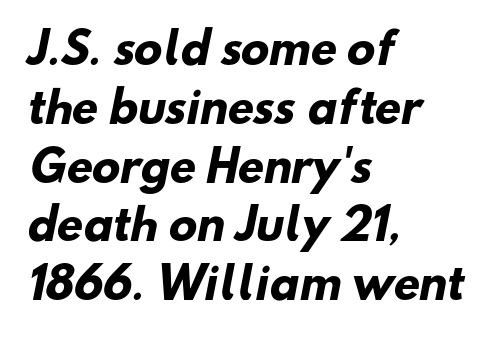
{"serif": "no", "bold": "yes", "weight": "heavy", "width": "normal", "stroke_contrast": "low", "x_height": "small", "monospaced": "no", "underline": "no", "align": "left", "line_spacing": "normal", "line_spacing_ratio": 1.4, "letter_spacing": "normal", "letter_spacing_em": 0.0, "glyph_px": 42}
